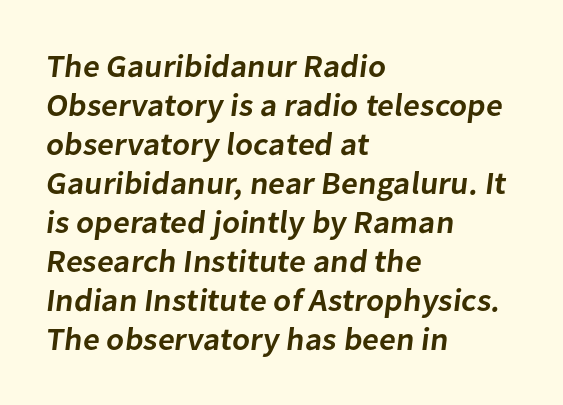
{"serif": "no", "bold": "semi", "weight": "semibold", "width": "normal", "stroke_contrast": "low", "x_height": "medium", "monospaced": "no", "underline": "no", "align": "left", "line_spacing_ratio": 1.22, "letter_spacing": "normal", "letter_spacing_em": 0.0, "glyph_px": 32}
